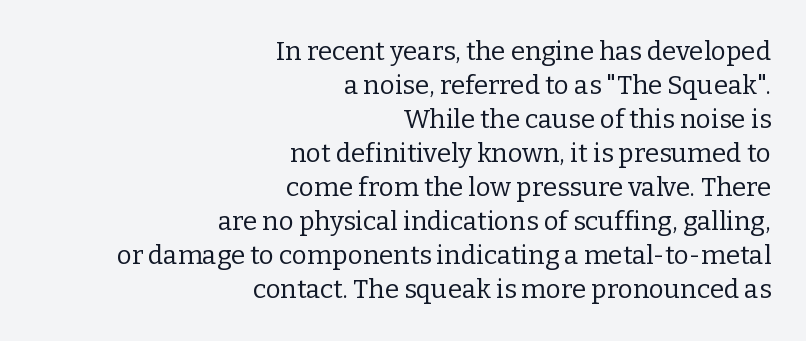
The letters stand straight up with perfectly vertical stems. The rendering keeps characters at their native spacing. This is not heavy type; no bold has been used. Normally led — the rows are evenly, conventionally spaced. Horizontal alignment here is rightward, an uncommon choice for prose. The strip under each line holds only bare page.
